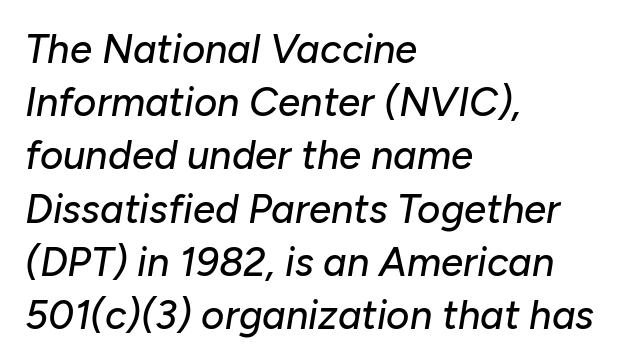
{"italic": "yes", "lean": "right", "slant_degrees": 10, "width": "normal", "stroke_contrast": "low", "x_height": "medium", "monospaced": "no", "underline": "no", "align": "left", "line_spacing": "normal", "line_spacing_ratio": 1.33, "letter_spacing": "normal", "letter_spacing_em": 0.0, "glyph_px": 40}
